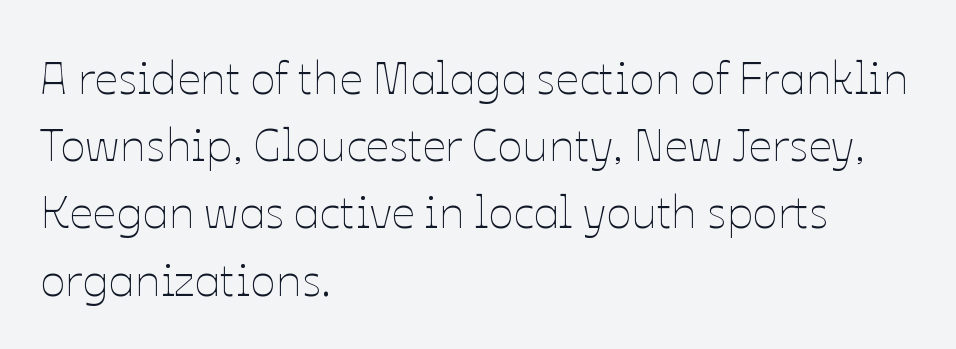
Q: Is the text bold? A: No.
Q: Is the text italic (slanted)? A: No, it is upright.
Q: Is the text underlined? A: No.
Q: How is the paragraph aligned? A: Left-aligned.
Q: Is the spacing between letters normal or unusually wide? A: Normal.
Q: Is the spacing between lines tight, normal or loose? A: Normal.
Q: Width (condensed, normal, or wide)? A: Normal.
Q: Stroke contrast? A: Low.
Q: x-height? A: Medium.
Q: Monospaced? A: No.
